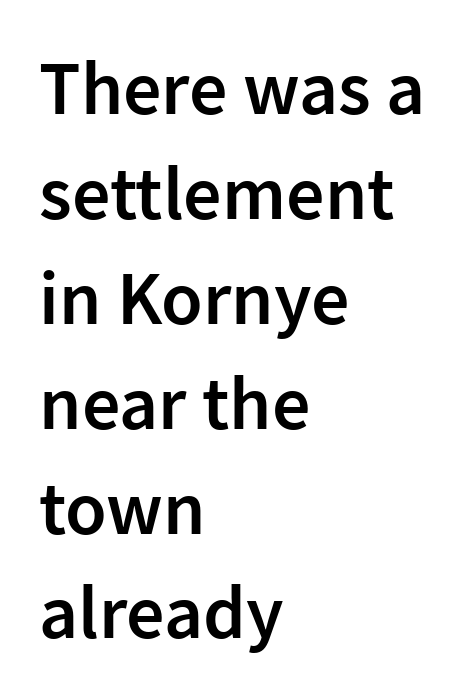
Notice the strokes are somewhat thickened but not fully heavy: this is a semibold. Serifs: no, the terminals of the letterforms are clean. Check under the words: just untouched page. One glance says typical: line gaps are just what's usual.
